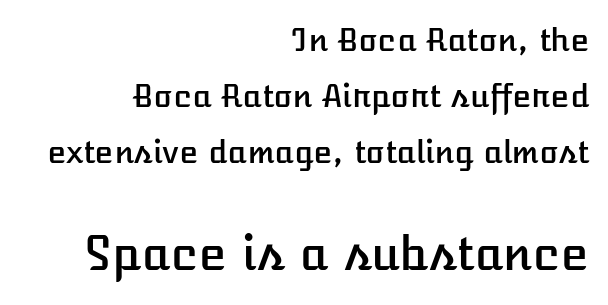
The image shows 46 px text type, upright; set right-aligned, line spacing 1.8x, normal letter spacing, not underlined; the second (bottom) block is 1.48x larger; low stroke contrast and a medium x-height.
